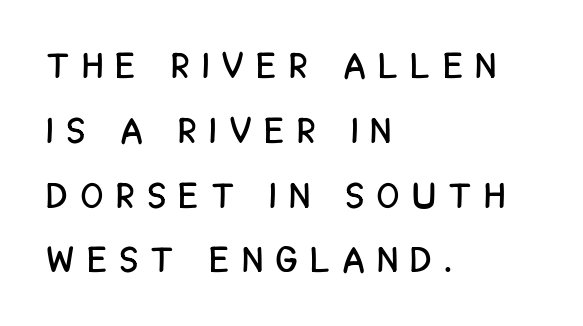
Every row of glyphs begins at an identical x-position on the left. Letters rest on an invisible, unmarked baseline. Here the designer chose a conventional face with non-uniform glyph widths. Upright lettering throughout.
